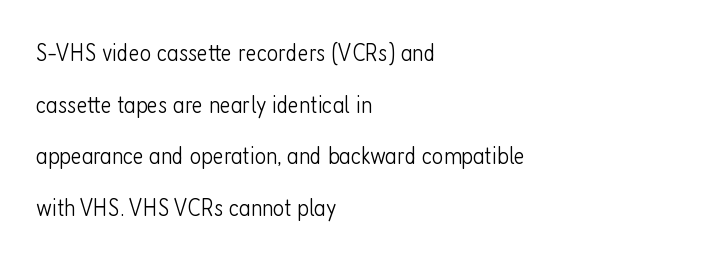
The face looks like a standard text weight, possibly lighter. This sample uses plain, unmodified letter spacing. Nope, not italic — everything's standing straight. Rule under the text: the space is simply empty.
